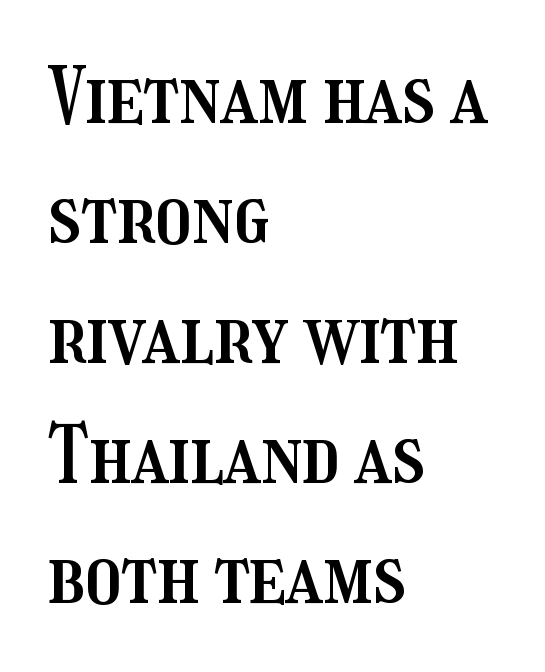
Q: Is the text italic (slanted)? A: No, it is upright.
Q: Is the text underlined? A: No.
Q: How is the paragraph aligned? A: Left-aligned.
Q: Is the spacing between letters normal or unusually wide? A: Normal.
Q: Is the spacing between lines tight, normal or loose? A: Normal.
Q: Width (condensed, normal, or wide)? A: Condensed.
Q: Stroke contrast? A: Medium.
Q: x-height? A: Medium.
Q: Monospaced? A: No.
